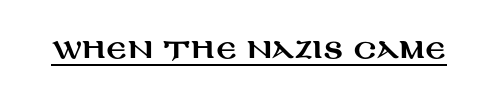
Q: Is the text italic (slanted)? A: No, it is upright.
Q: Is the text underlined? A: Yes.
Q: Is the spacing between letters normal or unusually wide? A: Normal.
